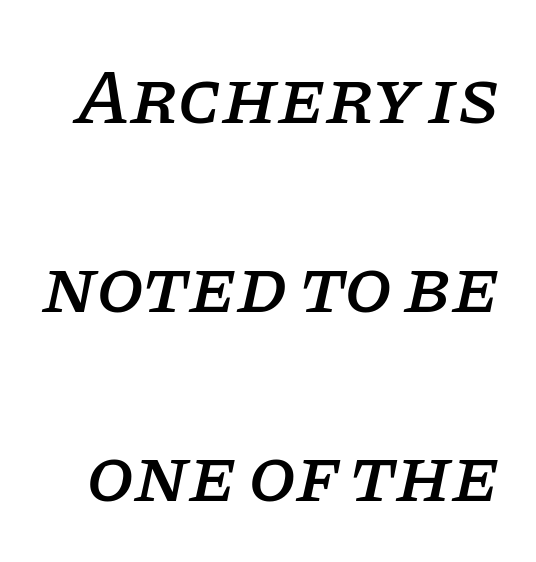
{"serif": "yes", "italic": "yes", "lean": "right", "slant_degrees": 11, "width": "normal", "stroke_contrast": "low", "x_height": "large", "monospaced": "no", "underline": "no", "line_spacing": "loose", "line_spacing_ratio": 2.42, "letter_spacing": "normal", "letter_spacing_em": 0.0, "glyph_px": 78}
